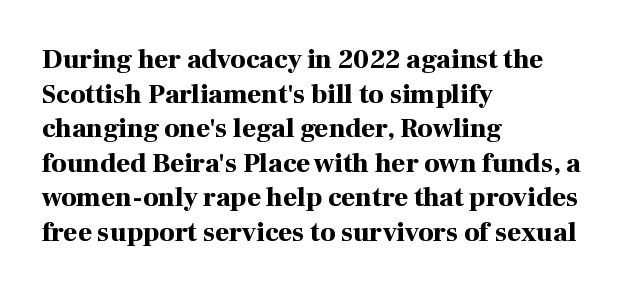
Q: Is the text bold? A: Yes.
Q: Is the text italic (slanted)? A: No, it is upright.
Q: Is the text underlined? A: No.
Q: How is the paragraph aligned? A: Left-aligned.
Q: Is the spacing between letters normal or unusually wide? A: Normal.
Q: Is the spacing between lines tight, normal or loose? A: Normal.
